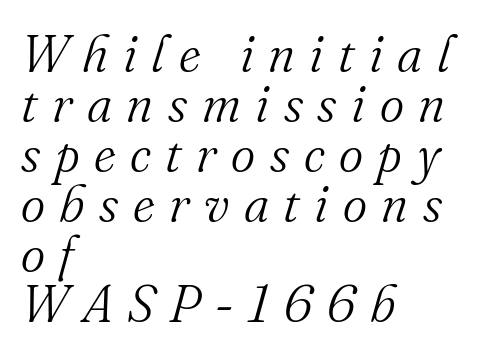
Q: Is the text bold? A: No.
Q: Is the text italic (slanted)? A: Yes, it leans right by about 16 degrees.
Q: Is the typeface a serif or a sans-serif typeface? A: Serif.
Q: Is the text underlined? A: No.
Q: How is the paragraph aligned? A: Left-aligned.
Q: Is the spacing between letters normal or unusually wide? A: Unusually wide.
Q: Is the spacing between lines tight, normal or loose? A: Tight.
Q: Width (condensed, normal, or wide)? A: Normal.
Q: Stroke contrast? A: Medium.
Q: x-height? A: Small.
Q: Monospaced? A: No.
